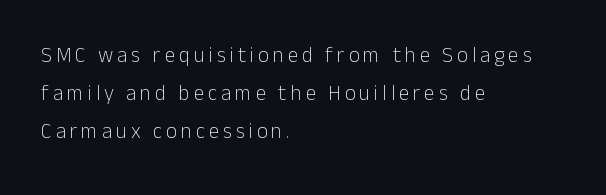
Q: Is the text bold? A: No.
Q: Is the text italic (slanted)? A: No, it is upright.
Q: Is the text underlined? A: No.
Q: How is the paragraph aligned? A: Left-aligned.
